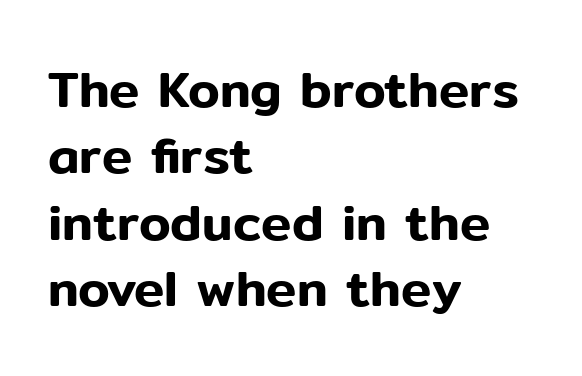
{"serif": "no", "italic": "no", "width": "normal", "stroke_contrast": "low", "x_height": "medium", "monospaced": "no", "underline": "no", "align": "left", "line_spacing": "normal", "line_spacing_ratio": 1.3, "letter_spacing": "normal", "letter_spacing_em": 0.0, "glyph_px": 51}
